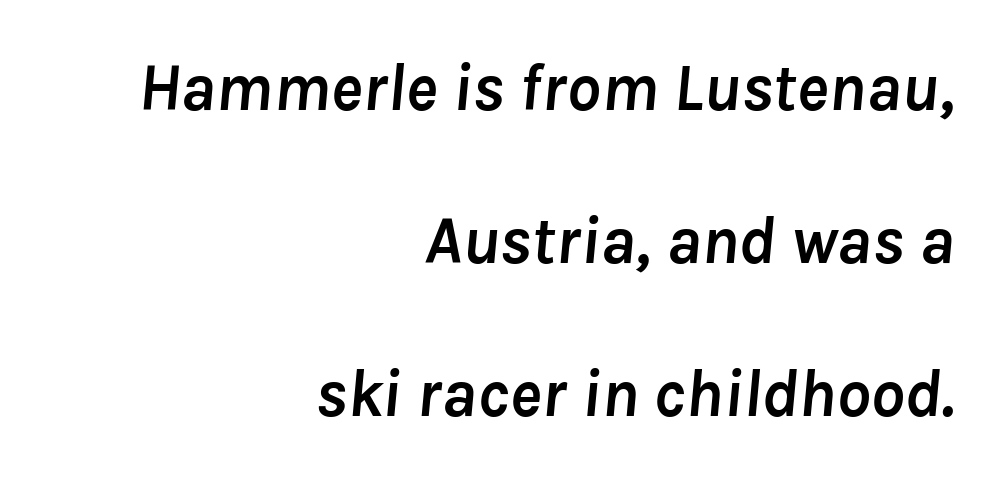
The image shows 67 px semibold type, italic (leaning right); set right-aligned, loose line spacing (2.28x), normal letter spacing, not underlined; low stroke contrast and a medium x-height.
